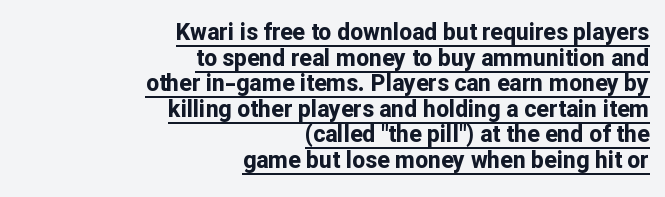
The image shows 23 px bold type, upright; set right-aligned, tight line spacing (1.11x), normal letter spacing, underlined.
